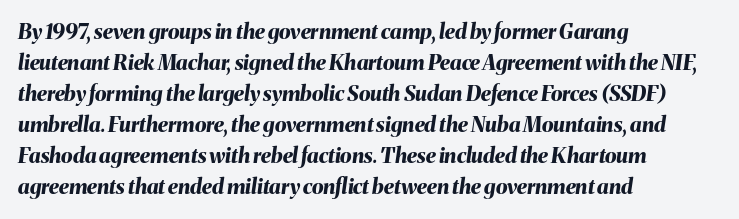
The image shows 21 px bold type, italic (leaning right); set left-aligned, normal line spacing (1.48x), normal letter spacing, not underlined.
